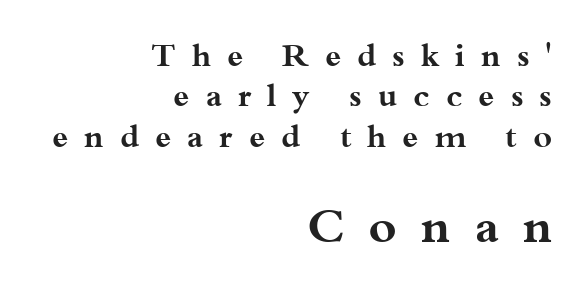
The image shows 48 px bold, wide serif type, upright; set right-aligned, normal line spacing (1.26x), unusually wide letter spacing (+0.5 em), not underlined; the second (bottom) block is 1.5x larger; medium stroke contrast and a small x-height.
